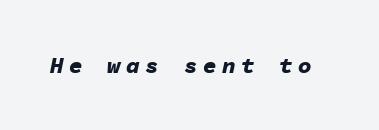
The image shows 23 px bold type, italic (leaning right); set unusually wide letter spacing (+0.23 em), not underlined.
